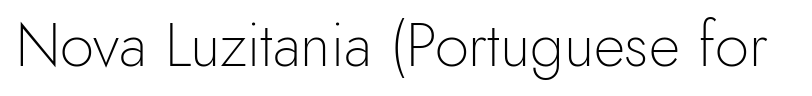
{"serif": "no", "italic": "no", "bold": "no", "weight": "light", "width": "normal", "x_height": "small", "monospaced": "no", "underline": "no", "letter_spacing": "normal", "letter_spacing_em": 0.0, "glyph_px": 61}
